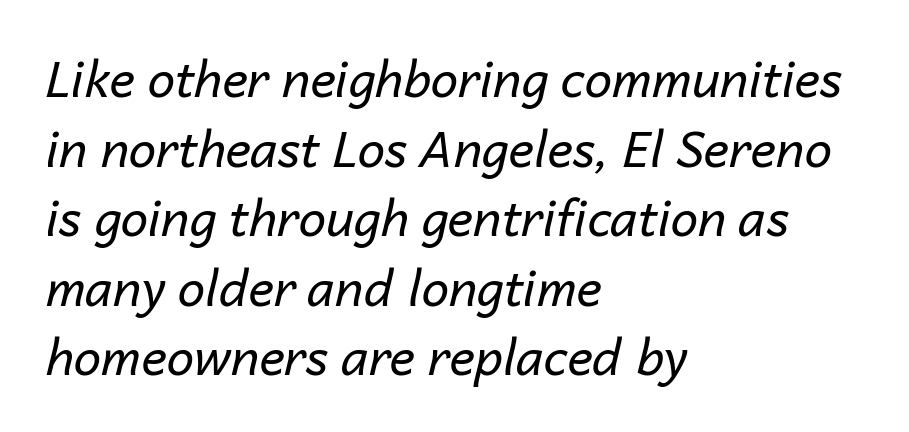
Q: Is the text bold? A: No.
Q: Is the text italic (slanted)? A: Yes, it leans right by about 14 degrees.
Q: Is the text underlined? A: No.
Q: How is the paragraph aligned? A: Left-aligned.
Q: Is the spacing between letters normal or unusually wide? A: Normal.
Q: Is the spacing between lines tight, normal or loose? A: Normal.
Q: Width (condensed, normal, or wide)? A: Normal.
Q: Stroke contrast? A: Low.
Q: x-height? A: Medium.
Q: Monospaced? A: No.
